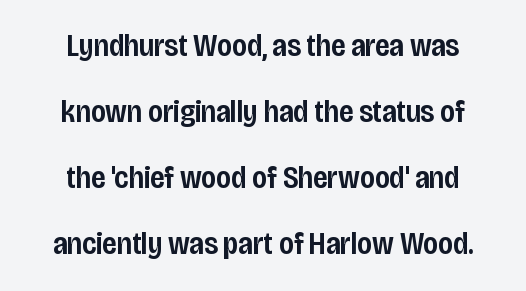
Compared with a flush-left layout, this one balances lines on the center instead. Nothing unusual about the tracking: characters are spaced as the font intends. A fair bit of extra ink — the face is semibold, not bold. The zone under the glyphs is completely vacant. Type style note: lacks serifs.
